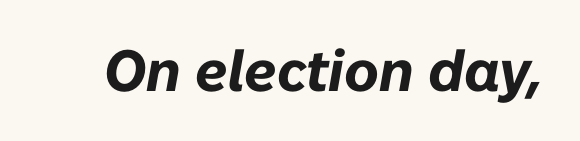
Q: Is the text bold? A: Yes.
Q: Is the text italic (slanted)? A: Yes, it leans right by about 10 degrees.
Q: Is the text underlined? A: No.
Q: Is the spacing between letters normal or unusually wide? A: Normal.
Q: Width (condensed, normal, or wide)? A: Normal.
Q: Stroke contrast? A: Low.
Q: x-height? A: Medium.
Q: Monospaced? A: No.
